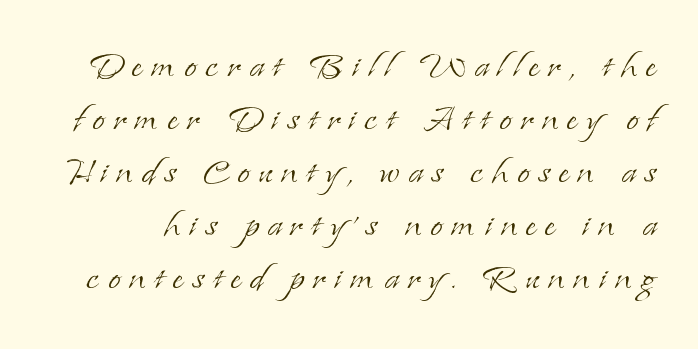
Q: Is the text bold? A: No.
Q: Is the text italic (slanted)? A: Yes.
Q: Is the typeface a serif or a sans-serif typeface? A: Serif.
Q: Is the text underlined? A: No.
Q: Width (condensed, normal, or wide)? A: Normal.
Q: Stroke contrast? A: Low.
Q: x-height? A: Small.
Q: Monospaced? A: No.
